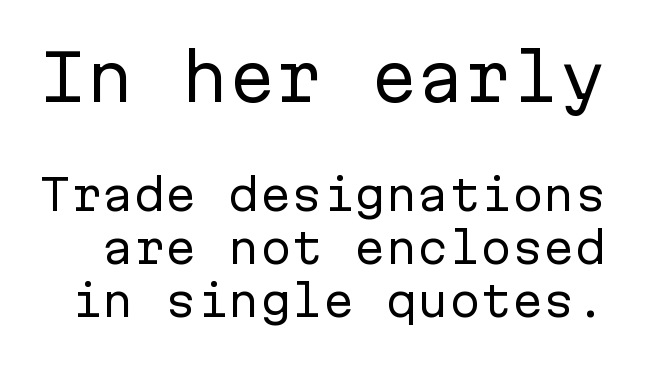
Tall strokes in this sample are plumb rather than angled. Descenders hang freely into open space. The designer went with a sans here, leaving each stem footless. Is the stroke heavy? The answer is a plain regular-or-lighter. The passage shown is typed in a monospace face where columns stay perfectly aligned.
